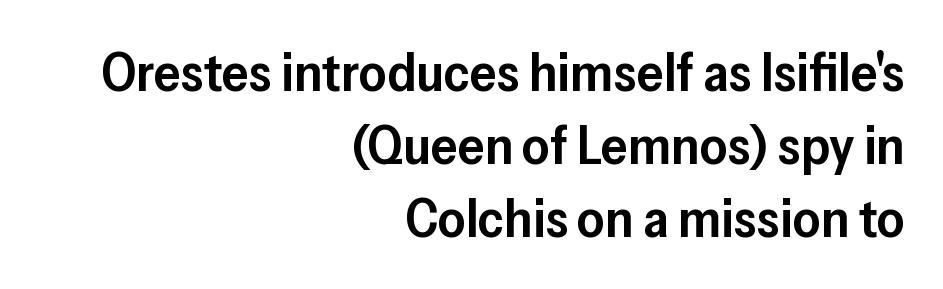
The image shows 54 px semibold sans-serif type, upright; set right-aligned, normal line spacing (1.35x), normal letter spacing, not underlined; low stroke contrast and a medium x-height.
